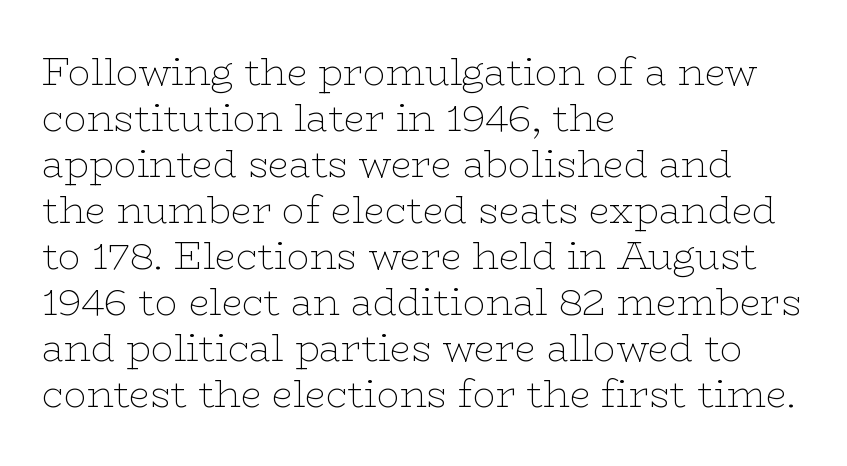
{"serif": "yes", "italic": "no", "bold": "no", "weight": "thin", "width": "wide", "stroke_contrast": "low", "x_height": "medium", "monospaced": "no", "underline": "no", "align": "left", "line_spacing_ratio": 1.21, "letter_spacing": "normal", "letter_spacing_em": 0.0, "glyph_px": 38}
